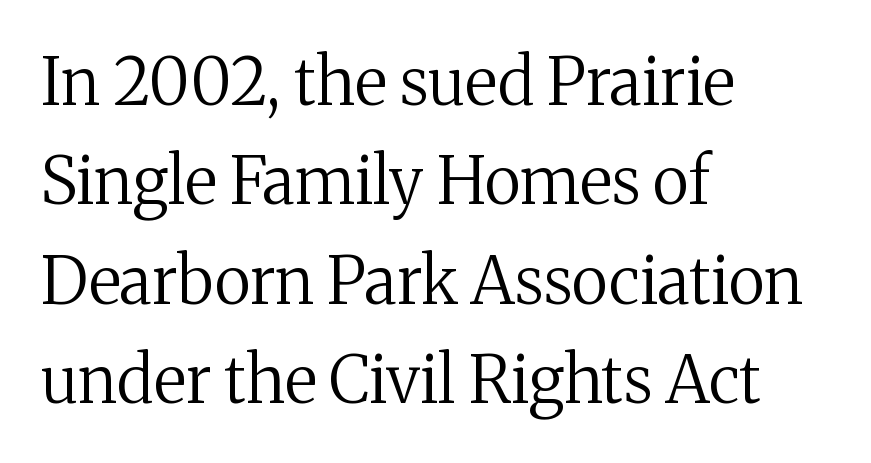
{"serif": "yes", "italic": "no", "bold": "no", "weight": "regular", "width": "normal", "stroke_contrast": "medium", "x_height": "medium", "monospaced": "no", "underline": "no", "align": "left", "line_spacing": "normal", "line_spacing_ratio": 1.53, "letter_spacing": "normal", "letter_spacing_em": 0.0, "glyph_px": 65}
